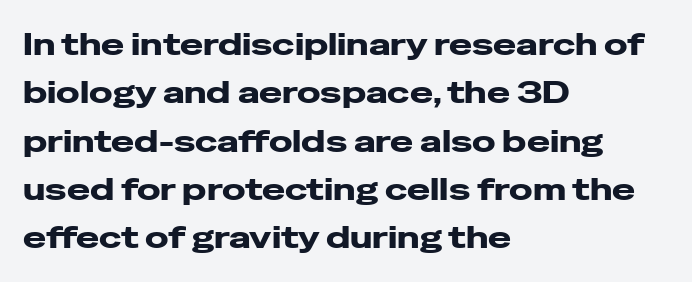
Q: Is the text italic (slanted)? A: No, it is upright.
Q: Is the typeface a serif or a sans-serif typeface? A: Sans-serif.
Q: Is the text underlined? A: No.
Q: How is the paragraph aligned? A: Left-aligned.
Q: Is the spacing between letters normal or unusually wide? A: Normal.
Q: Is the spacing between lines tight, normal or loose? A: Normal.
Q: Width (condensed, normal, or wide)? A: Wide.
Q: Stroke contrast? A: Low.
Q: x-height? A: Medium.
Q: Monospaced? A: No.
